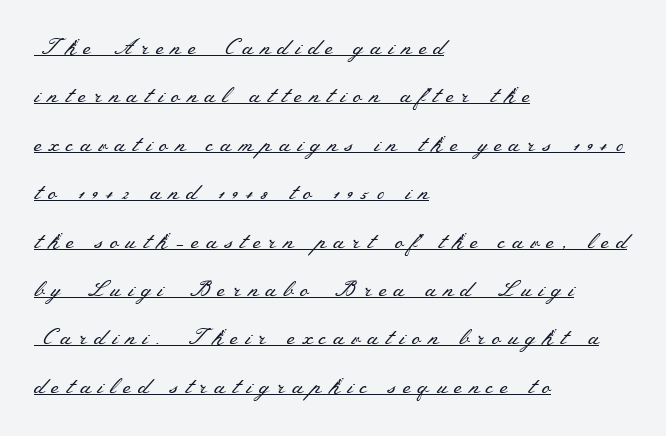
The image shows 22 px text type; set left-aligned, loose line spacing (2.2x), unusually wide letter spacing (+0.32 em), underlined.
